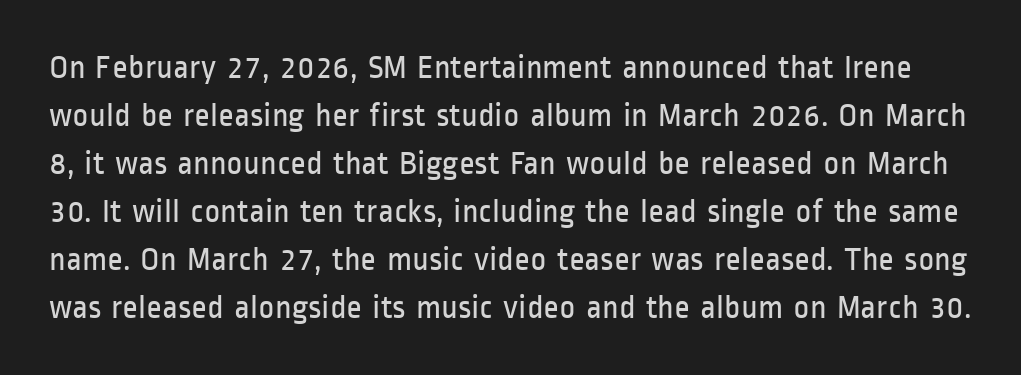
{"serif": "no", "italic": "no", "bold": "no", "weight": "regular", "width": "condensed", "stroke_contrast": "low", "x_height": "medium", "monospaced": "no", "underline": "no", "line_spacing": "normal", "line_spacing_ratio": 1.41, "letter_spacing": "normal", "letter_spacing_em": 0.0, "glyph_px": 34}
